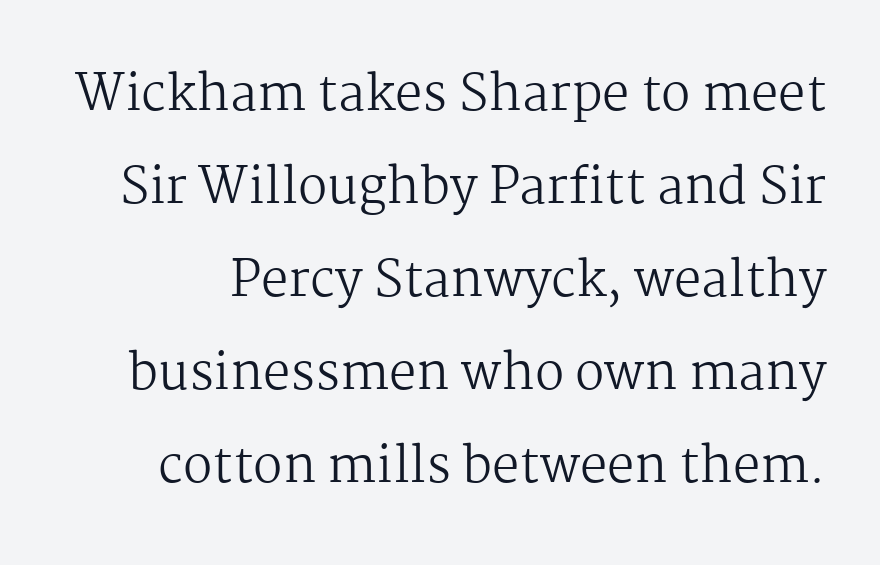
Q: Is the text bold? A: No.
Q: Is the text italic (slanted)? A: No, it is upright.
Q: Is the typeface a serif or a sans-serif typeface? A: Serif.
Q: Is the text underlined? A: No.
Q: Is the spacing between letters normal or unusually wide? A: Normal.
Q: Is the spacing between lines tight, normal or loose? A: Loose.
Q: Width (condensed, normal, or wide)? A: Normal.
Q: Stroke contrast? A: Medium.
Q: x-height? A: Medium.
Q: Monospaced? A: No.
